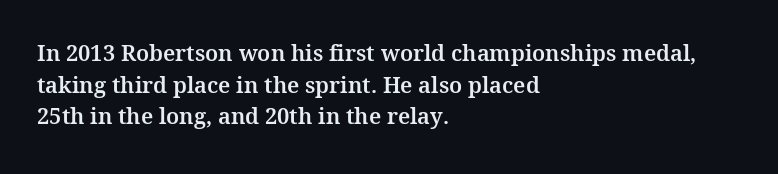
The image shows 22 px text type, upright; set left-aligned, normal line spacing (1.44x), normal letter spacing, not underlined.
